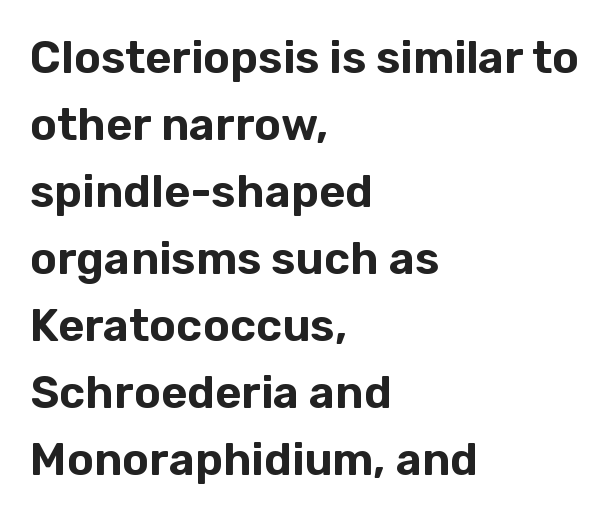
Q: Is the text italic (slanted)? A: No, it is upright.
Q: Is the typeface a serif or a sans-serif typeface? A: Sans-serif.
Q: Is the text underlined? A: No.
Q: How is the paragraph aligned? A: Left-aligned.
Q: Is the spacing between letters normal or unusually wide? A: Normal.
Q: Is the spacing between lines tight, normal or loose? A: Normal.
Q: Width (condensed, normal, or wide)? A: Normal.
Q: Stroke contrast? A: Low.
Q: x-height? A: Medium.
Q: Monospaced? A: No.
